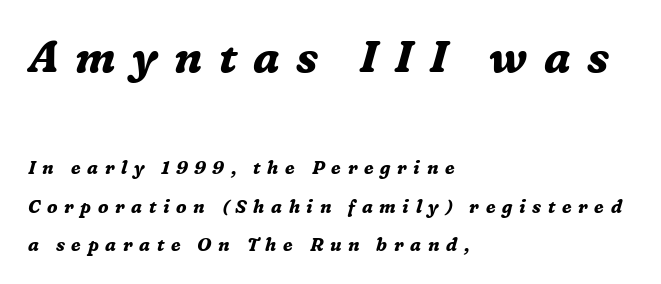
Q: Is the text bold? A: Yes.
Q: Is the text italic (slanted)? A: Yes, it leans right by about 16 degrees.
Q: Is the typeface a serif or a sans-serif typeface? A: Serif.
Q: Is the text underlined? A: No.
Q: How is the paragraph aligned? A: Left-aligned.
Q: Is the spacing between letters normal or unusually wide? A: Unusually wide.
Q: Is the spacing between lines tight, normal or loose? A: Loose.
Q: Which block of text is set in a larger size, the first (top) or the second (bottom)? A: The first (top) one.
Q: Width (condensed, normal, or wide)? A: Normal.
Q: Stroke contrast? A: Medium.
Q: x-height? A: Medium.
Q: Monospaced? A: No.
